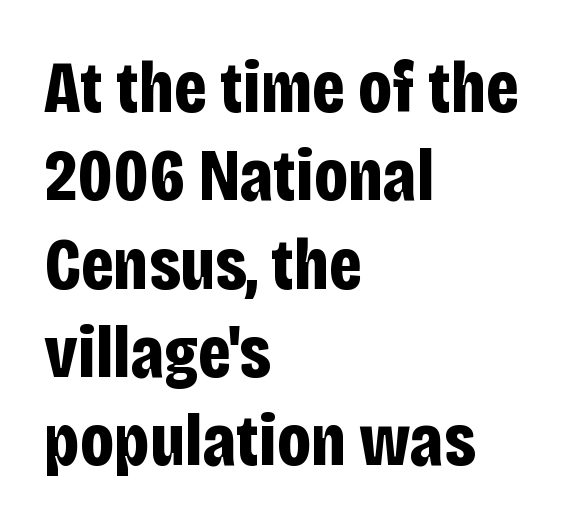
{"serif": "no", "italic": "no", "bold": "yes", "weight": "bold", "width": "condensed", "stroke_contrast": "low", "x_height": "large", "monospaced": "no", "underline": "no", "align": "left", "line_spacing_ratio": 1.21, "letter_spacing": "normal", "letter_spacing_em": 0.0, "glyph_px": 73}
